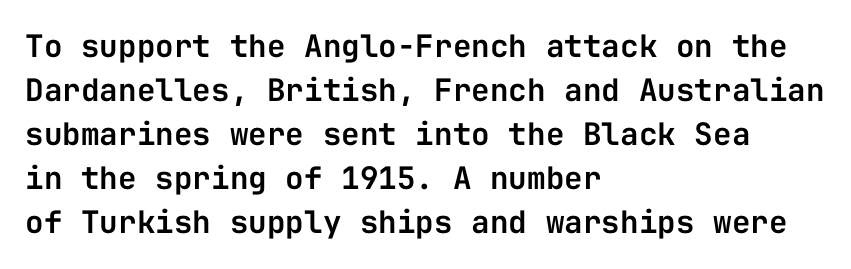
{"serif": "no", "italic": "no", "width": "normal", "stroke_contrast": "low", "x_height": "medium", "monospaced": "yes", "underline": "no", "align": "left", "line_spacing": "normal", "line_spacing_ratio": 1.42, "letter_spacing": "normal", "letter_spacing_em": 0.0, "glyph_px": 31}
